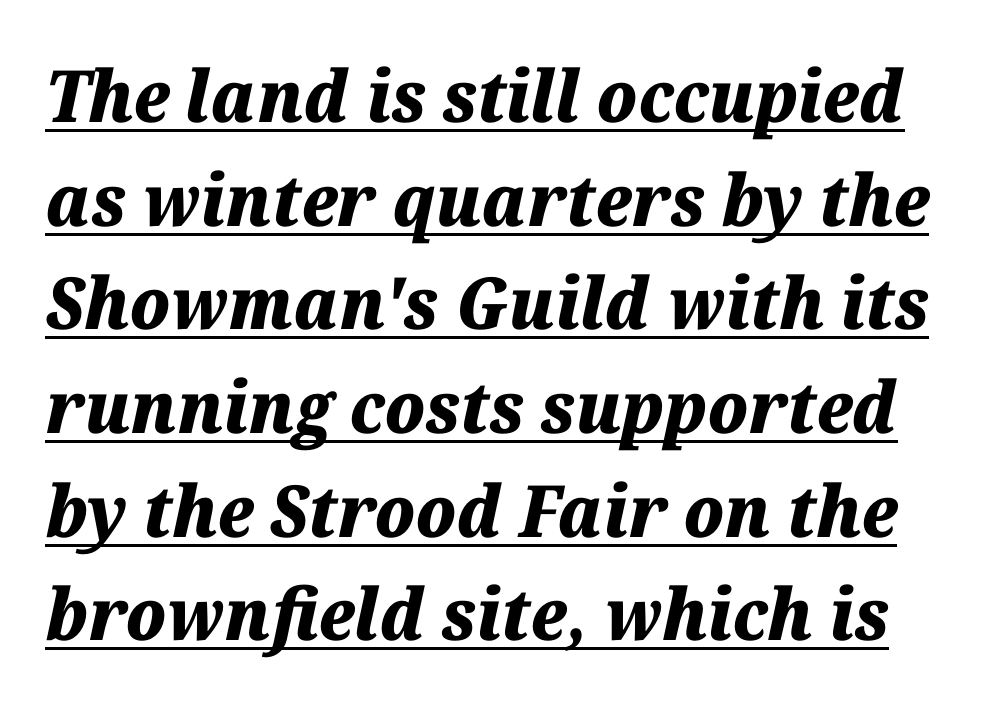
The image shows 72 px heavy type, italic (leaning right); set normal line spacing (1.44x), normal letter spacing, underlined; medium stroke contrast and a medium x-height.
